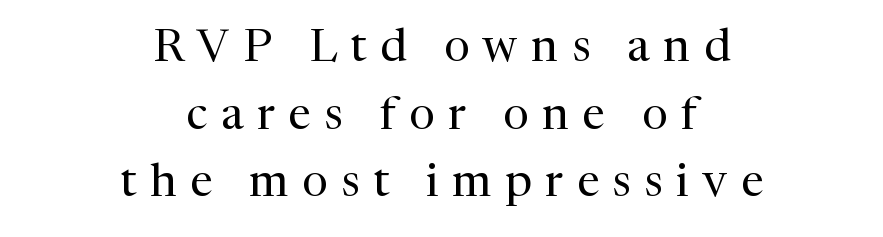
The image shows 46 px regular-weight serif type, upright; set centered, normal line spacing (1.47x), unusually wide letter spacing (+0.29 em), not underlined; medium stroke contrast and a medium x-height.
